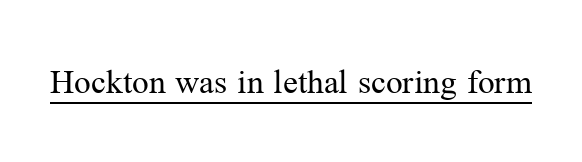
Q: Is the text bold? A: No.
Q: Is the text italic (slanted)? A: No, it is upright.
Q: Is the typeface a serif or a sans-serif typeface? A: Serif.
Q: Is the text underlined? A: Yes.
Q: Is the spacing between letters normal or unusually wide? A: Normal.
Q: Width (condensed, normal, or wide)? A: Normal.
Q: Stroke contrast? A: Medium.
Q: x-height? A: Medium.
Q: Monospaced? A: No.
